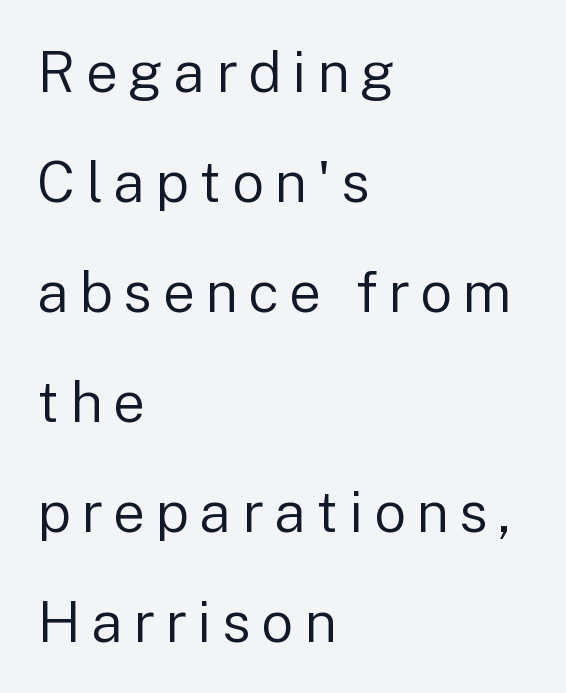
Plain, unruled lines of type. This sample uses a sans-serif face. This reads as an unemphasized weight, regular at the heaviest. Horizontally, the lines are justified to the leading edge only.
